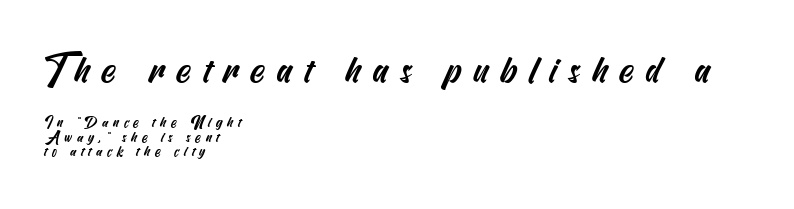
Reading top to bottom, the characters get smaller at the block break. Does the type have serifs? No, each stem ends abruptly. The ragged edge is on the right, which tells us the setting is flush left. The strip under each line holds only bare page.
